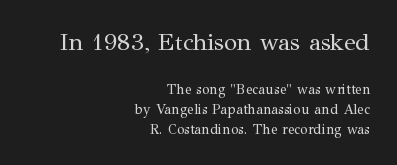
Q: Is the text bold? A: No.
Q: Is the text italic (slanted)? A: No, it is upright.
Q: Is the text underlined? A: No.
Q: How is the paragraph aligned? A: Right-aligned.
Q: Is the spacing between letters normal or unusually wide? A: Normal.
Q: Is the spacing between lines tight, normal or loose? A: Normal.
Q: Which block of text is set in a larger size, the first (top) or the second (bottom)? A: The first (top) one.
